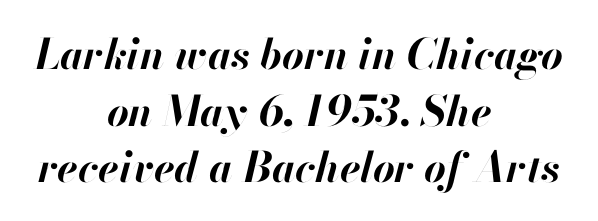
{"italic": "yes", "lean": "right", "slant_degrees": 13, "bold": "yes", "weight": "bold", "width": "normal", "stroke_contrast": "high", "x_height": "small", "monospaced": "no", "underline": "no", "align": "center", "line_spacing": "normal", "line_spacing_ratio": 1.35, "letter_spacing": "normal", "letter_spacing_em": 0.0, "glyph_px": 42}
